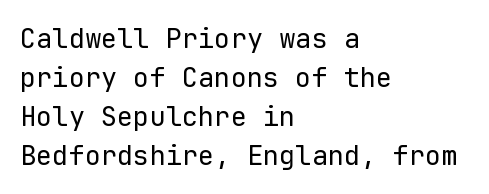
Q: Is the text bold? A: No.
Q: Is the text italic (slanted)? A: No, it is upright.
Q: Is the text underlined? A: No.
Q: How is the paragraph aligned? A: Left-aligned.
Q: Is the spacing between letters normal or unusually wide? A: Normal.
Q: Is the spacing between lines tight, normal or loose? A: Normal.
